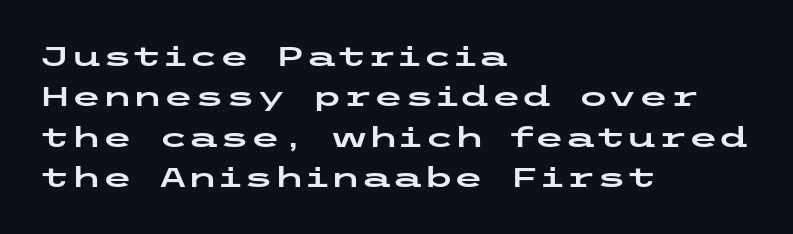
The image shows 28 px wide sans-serif type, upright; set left-aligned, normal line spacing (1.44x), normal letter spacing, not underlined; low stroke contrast and a medium x-height.
